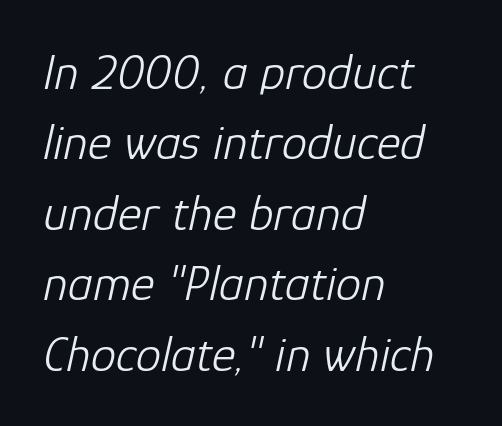
The line-height multiplier appears to be the usual default. The letters advance in unequal steps, a hallmark of proportional type. The specimen omits any rule beneath the text block's lines. A quiet, ordinary-to-light weight characterises the typeface. Line starts are locked; line ends wander.
